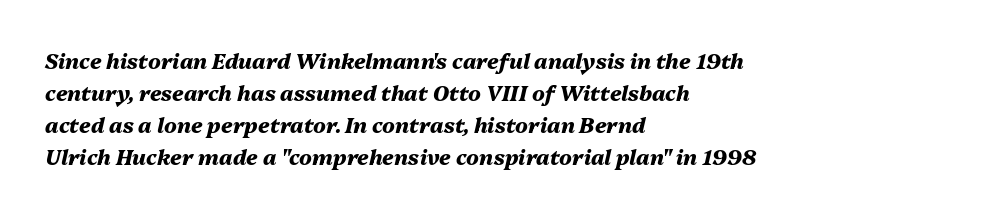
The passage shown is emphatically bold. Slant detected: the letters are inclined. Each new line begins a customary step beneath the previous one. Rule under the text: the space is simply empty. Default kerning and tracking; the words read as compact shapes.
